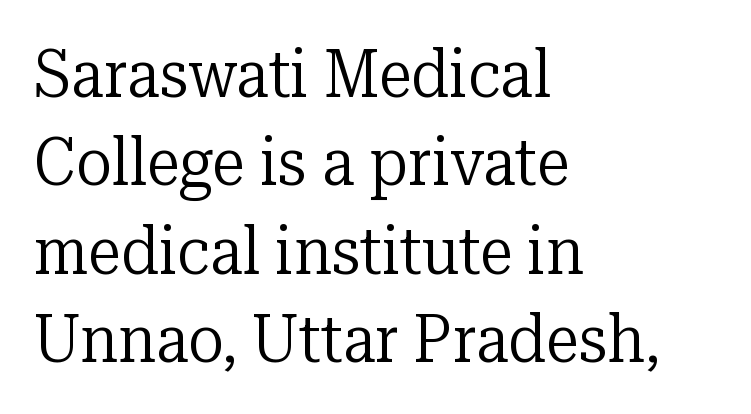
Q: Is the text bold? A: No.
Q: Is the text italic (slanted)? A: No, it is upright.
Q: Is the typeface a serif or a sans-serif typeface? A: Serif.
Q: Is the text underlined? A: No.
Q: How is the paragraph aligned? A: Left-aligned.
Q: Is the spacing between letters normal or unusually wide? A: Normal.
Q: Is the spacing between lines tight, normal or loose? A: Normal.
Q: Width (condensed, normal, or wide)? A: Normal.
Q: Stroke contrast? A: Low.
Q: x-height? A: Medium.
Q: Monospaced? A: No.
